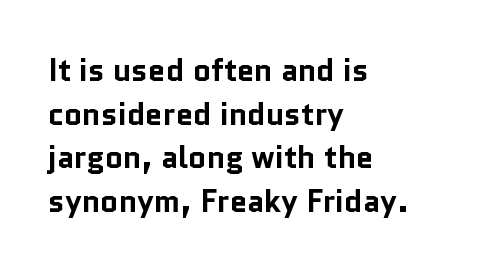
The image shows 31 px bold sans-serif type, upright; set left-aligned, normal line spacing (1.41x), normal letter spacing, not underlined; low stroke contrast and a medium x-height.
